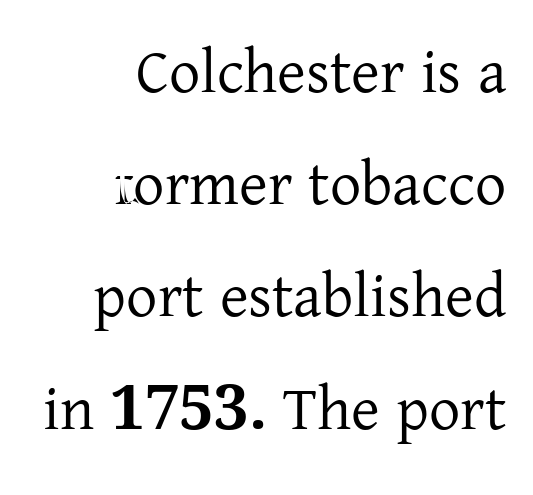
The image shows 62 px serif type, upright; set right-aligned, line spacing 1.81x, normal letter spacing, not underlined; low stroke contrast and a medium x-height.
